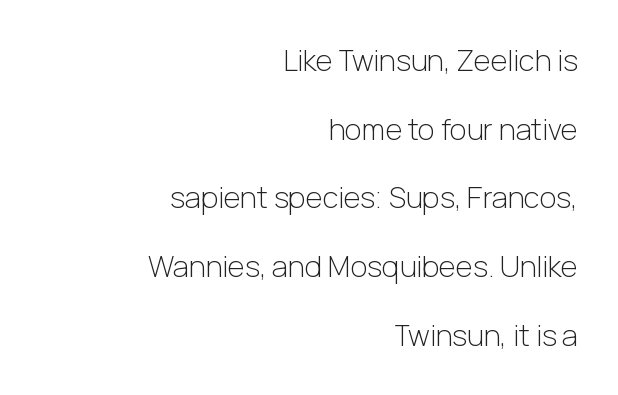
Q: Is the text bold? A: No.
Q: Is the text italic (slanted)? A: No, it is upright.
Q: Is the typeface a serif or a sans-serif typeface? A: Sans-serif.
Q: Is the text underlined? A: No.
Q: How is the paragraph aligned? A: Right-aligned.
Q: Is the spacing between letters normal or unusually wide? A: Normal.
Q: Is the spacing between lines tight, normal or loose? A: Loose.
Q: Width (condensed, normal, or wide)? A: Normal.
Q: Stroke contrast? A: Low.
Q: x-height? A: Medium.
Q: Monospaced? A: No.
